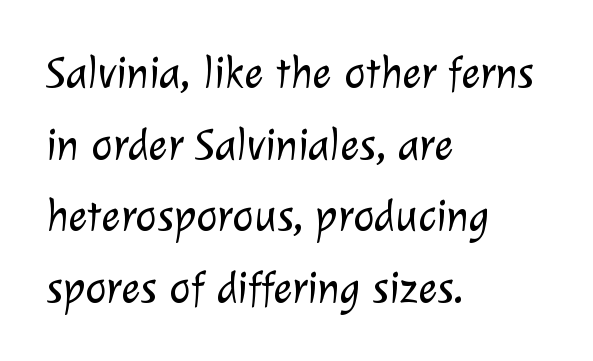
Regarding leading, the lines here are spaced in the standard way. Students, note that the glyphs here touch the page at normal intervals. These lines are set flush left with a ragged right edge. Stem width sits at or under what a default text font uses. The passage shown is typed in a proportional face where columns would drift.
